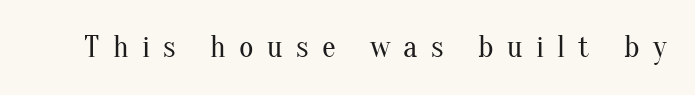
Designer's note — italics off, roman on. Weight: in the light-to-regular range. Compared with typical body copy, the letter spacing here is much looser. To sum up the face: it has serifs. The foot of each line stays bare and open.
